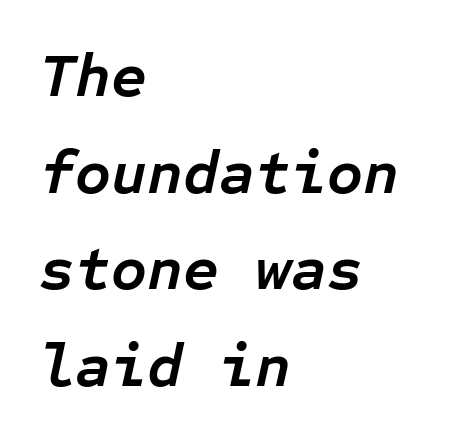
{"italic": "yes", "lean": "right", "slant_degrees": 12, "bold": "yes", "weight": "semibold", "width": "normal", "stroke_contrast": "low", "x_height": "medium", "monospaced": "yes", "underline": "no", "align": "left", "line_spacing": "normal", "line_spacing_ratio": 1.56, "letter_spacing": "normal", "letter_spacing_em": 0.0, "glyph_px": 62}
